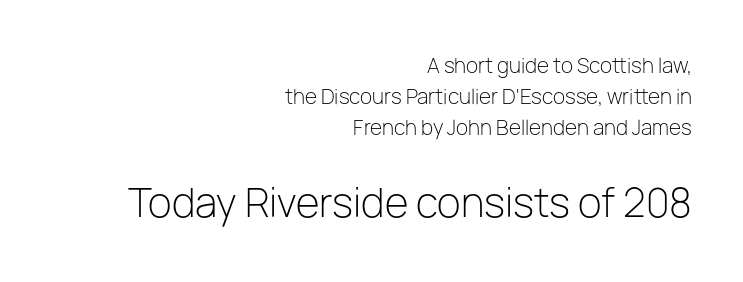
Looks like regular typesetting: each glyph gets only the width it needs. This rendering features lettering with no underline. The designer went with a sans here, leaving each stem footless. Nothing unusual about the tracking: characters are spaced as the font intends.
